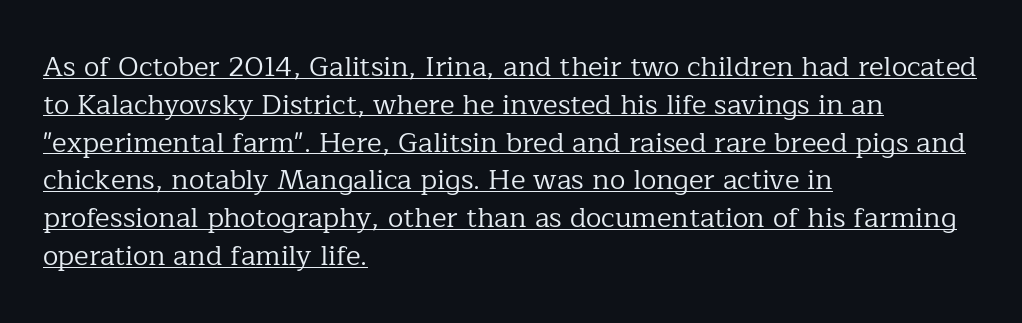
The image shows 28 px regular-weight serif type, upright; set left-aligned, normal line spacing (1.35x), normal letter spacing, underlined; low stroke contrast and a medium x-height.
